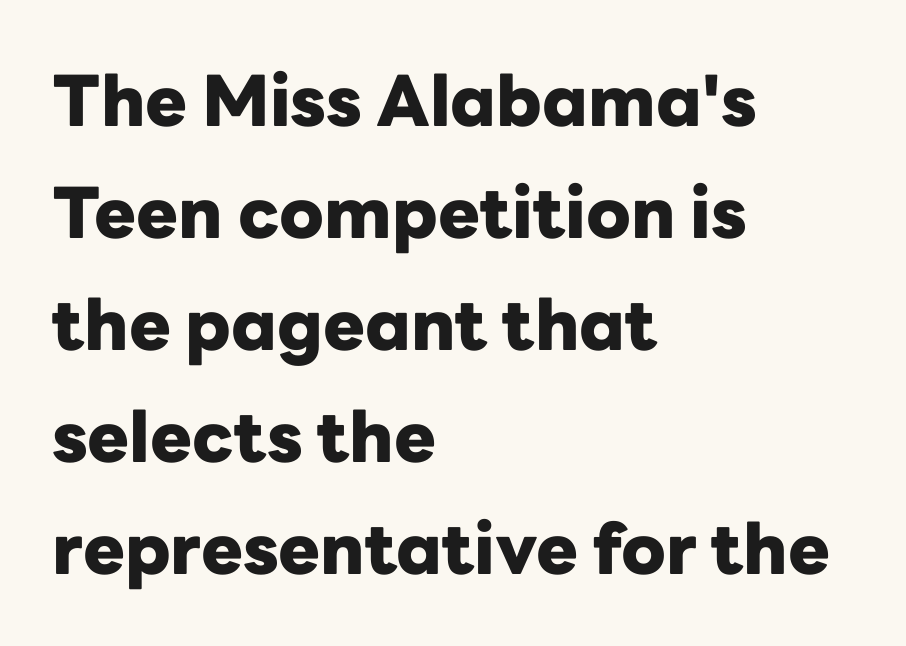
The image shows 70 px heavy sans-serif type, upright; set left-aligned, normal line spacing (1.6x), normal letter spacing, not underlined; low stroke contrast and a medium x-height.
